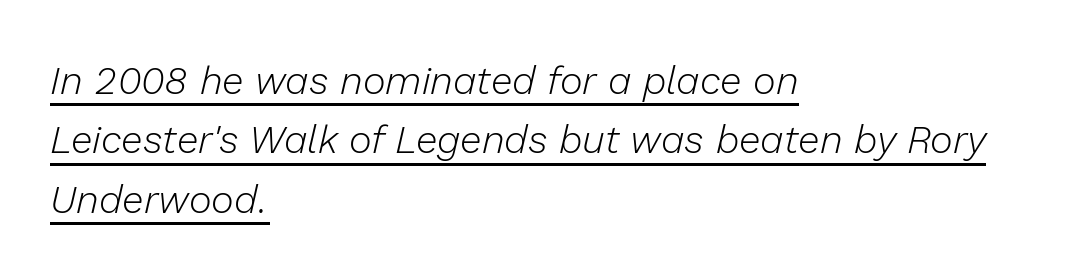
The image shows 39 px light type, italic (leaning right); set left-aligned, normal line spacing (1.52x), normal letter spacing, underlined; low stroke contrast and a medium x-height.
